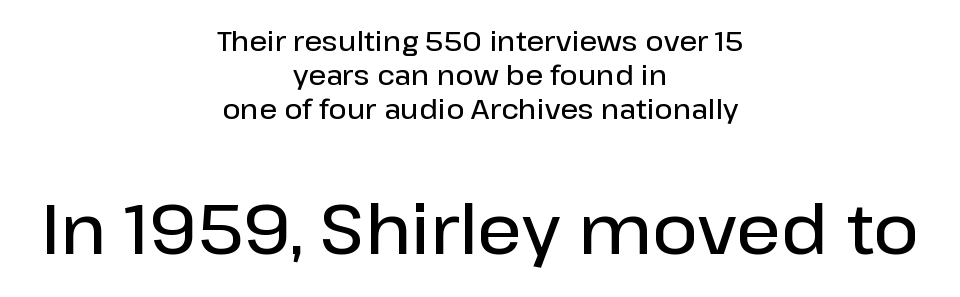
{"serif": "no", "italic": "no", "bold": "semi", "weight": "semibold", "width": "normal", "stroke_contrast": "low", "x_height": "medium", "monospaced": "no", "underline": "no", "align": "center", "line_spacing_ratio": 1.22, "letter_spacing": "normal", "letter_spacing_em": 0.0, "larger_block": "second", "size_ratio": 2.5, "glyph_px": 70}
